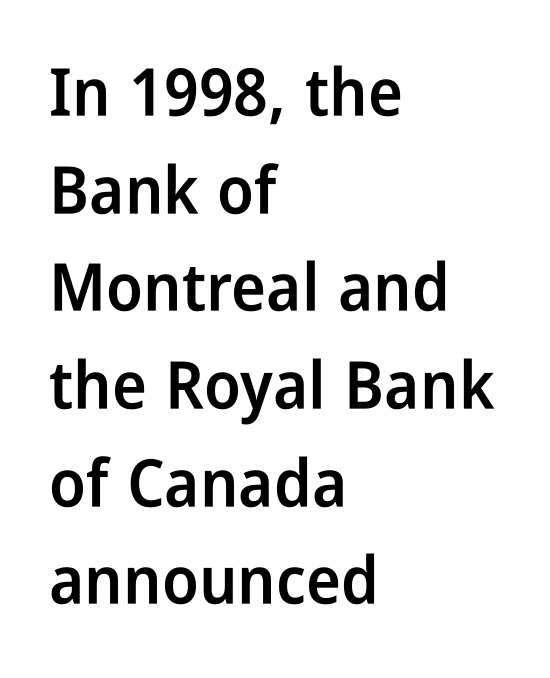
Think of a printed novel: that variable character pitch is what you see here. The glyphs are unaccompanied by any horizontal stroke below them. Inter-character spacing is left at the font's built-in metrics. A typesetter would mark this as roman, not italic. The font family rendered here belongs to the sans-serif group.
